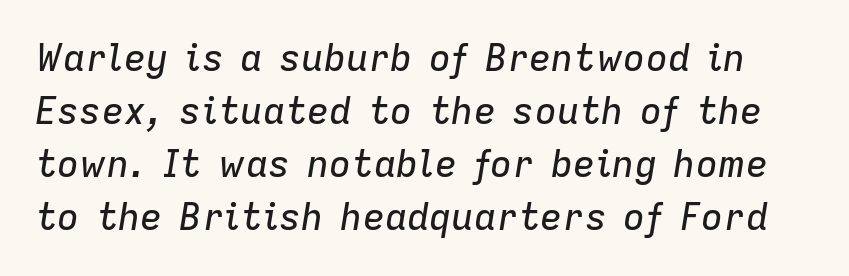
Descenders are the only things crossing below the line. Compared with ordinary roman type, these characters are visibly tilted. Tracking value appears to be zero — textbook default spacing. Each letter keeps its own natural width here, so spacing adapts to shape. How would I describe the line gaps? Plain and ordinary.
